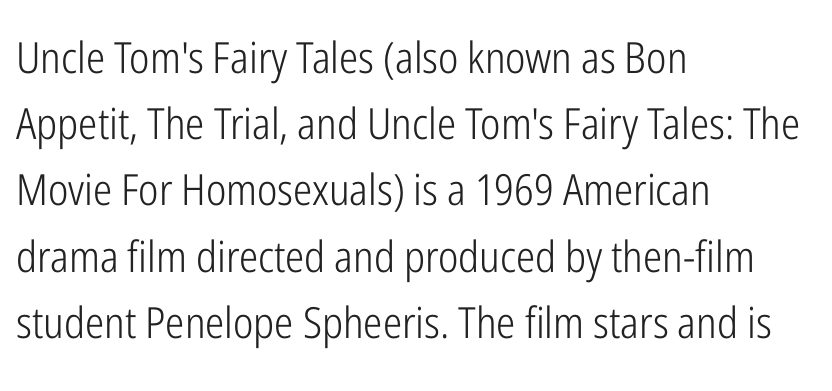
These lines stack with their left ends in a neat column. What kind of face is this? One without serifs — a sans. Each word holds together tightly as a unit, with standard inter-letter gaps. Character widths vary here, with narrow letters taking less room than wide ones. This reads as an unemphasized weight, regular at the heaviest.
